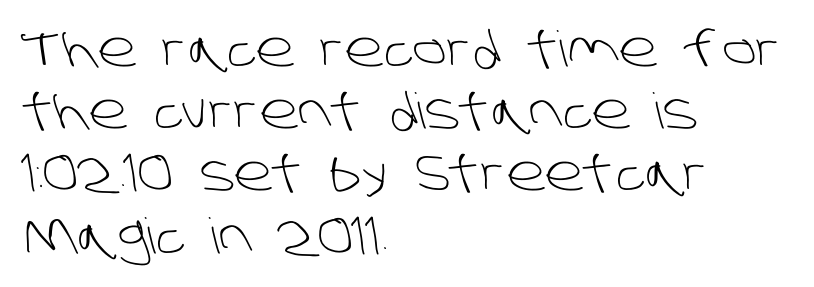
{"serif": "no", "bold": "no", "weight": "light", "width": "normal", "stroke_contrast": "low", "x_height": "large", "monospaced": "no", "underline": "no", "align": "left", "line_spacing": "normal", "line_spacing_ratio": 1.27, "letter_spacing": "normal", "letter_spacing_em": 0.0, "glyph_px": 49}
